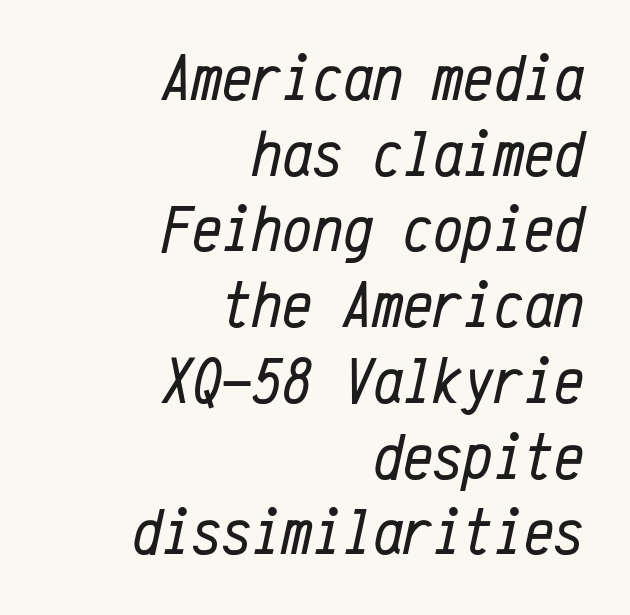
{"italic": "yes", "lean": "right", "slant_degrees": 12, "bold": "no", "weight": "regular", "width": "condensed", "stroke_contrast": "low", "x_height": "medium", "monospaced": "yes", "underline": "no", "align": "right", "line_spacing": "tight", "line_spacing_ratio": 1.13, "letter_spacing": "normal", "letter_spacing_em": 0.0, "glyph_px": 67}
